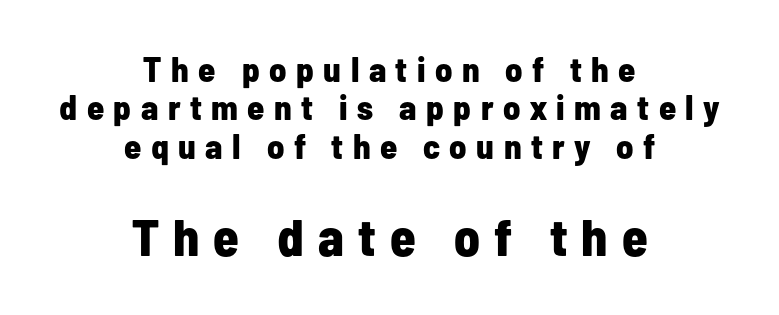
Q: Is the text bold? A: Yes.
Q: Is the text italic (slanted)? A: No, it is upright.
Q: Is the typeface a serif or a sans-serif typeface? A: Sans-serif.
Q: Is the text underlined? A: No.
Q: How is the paragraph aligned? A: Centered.
Q: Is the spacing between letters normal or unusually wide? A: Unusually wide.
Q: Is the spacing between lines tight, normal or loose? A: Tight.
Q: Which block of text is set in a larger size, the first (top) or the second (bottom)? A: The second (bottom) one.
Q: Width (condensed, normal, or wide)? A: Condensed.
Q: Stroke contrast? A: Low.
Q: x-height? A: Medium.
Q: Monospaced? A: No.
